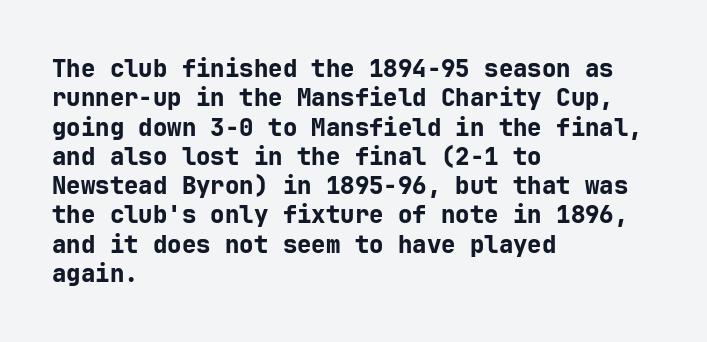
Check the space under the baseline: it is left empty. Words appear dense and cohesive because spacing is normal. Summary of weight: heavy, a full bold. Caption: multi-line text, flush left, ragged right.
